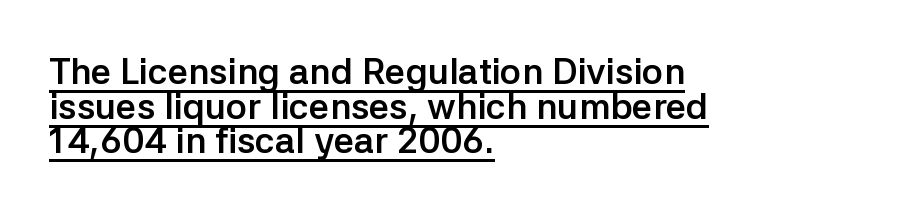
{"serif": "no", "italic": "no", "bold": "yes", "weight": "semibold", "width": "normal", "stroke_contrast": "low", "x_height": "medium", "monospaced": "no", "underline": "yes", "align": "left", "line_spacing": "tight", "line_spacing_ratio": 0.96, "letter_spacing": "normal", "letter_spacing_em": 0.0, "glyph_px": 36}
